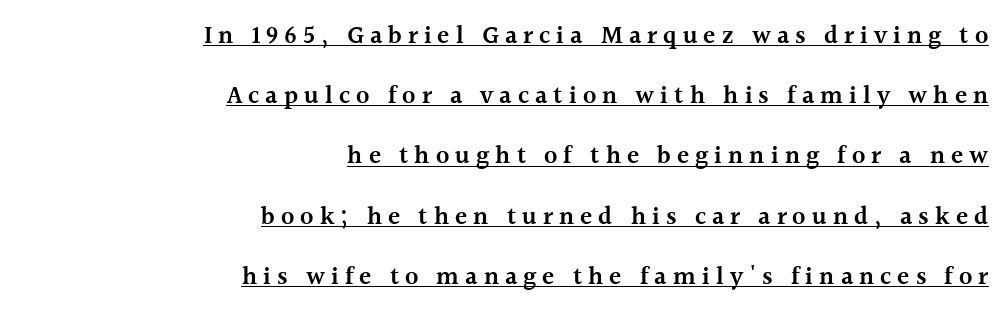
How would I describe the line gaps? Wide and relaxed. Upright lettering throughout. I'd describe the lettering as semibold — firm but not a full bold. This sample uses expanded letter spacing, leaving extra air between glyphs. The passage is arranged like a letterhead date or caption credit — flush right. Each line of the rendering has a horizontal stroke beneath the glyphs.
